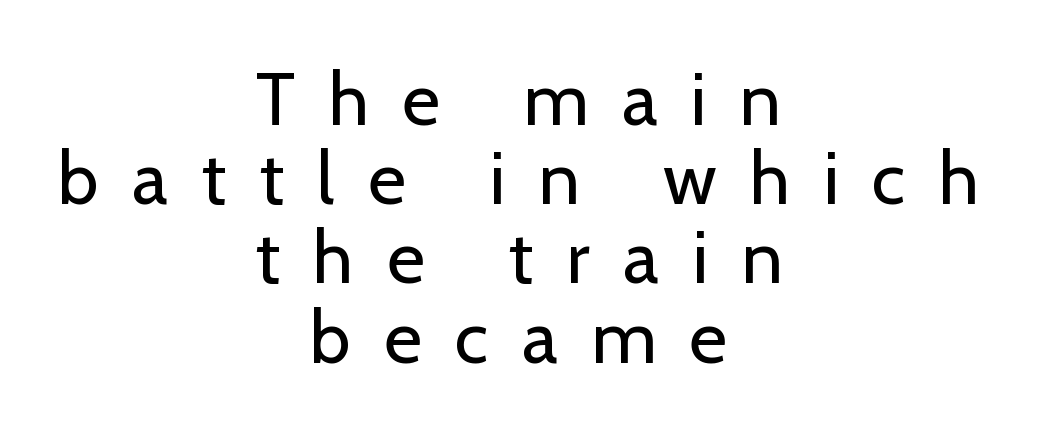
{"serif": "no", "italic": "no", "bold": "no", "weight": "regular", "width": "normal", "stroke_contrast": "low", "x_height": "medium", "monospaced": "no", "underline": "no", "align": "center", "line_spacing": "tight", "line_spacing_ratio": 1.07, "letter_spacing": "wide", "letter_spacing_em": 0.45, "glyph_px": 74}
